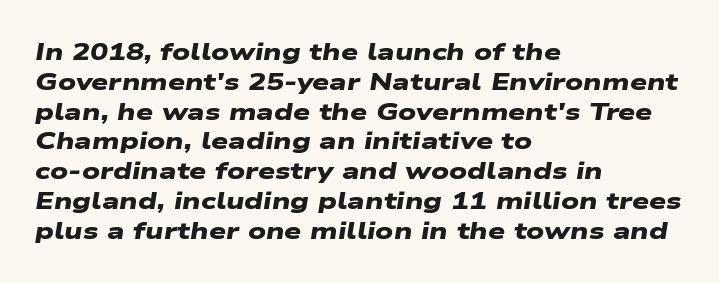
There is no visible air inserted between adjacent glyphs. Its strokes are broad and dark, the hallmark of bold type. Compared with a centered layout, this one pins lines to the left instead. Letters rest on an invisible, unmarked baseline.
